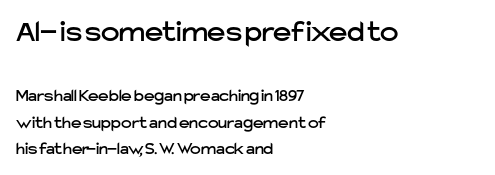
{"serif": "no", "italic": "no", "width": "normal", "stroke_contrast": "low", "x_height": "medium", "monospaced": "no", "underline": "no", "align": "left", "line_spacing": "normal", "line_spacing_ratio": 1.47, "letter_spacing": "normal", "letter_spacing_em": 0.0, "larger_block": "first", "size_ratio": 1.72, "glyph_px": 31}
